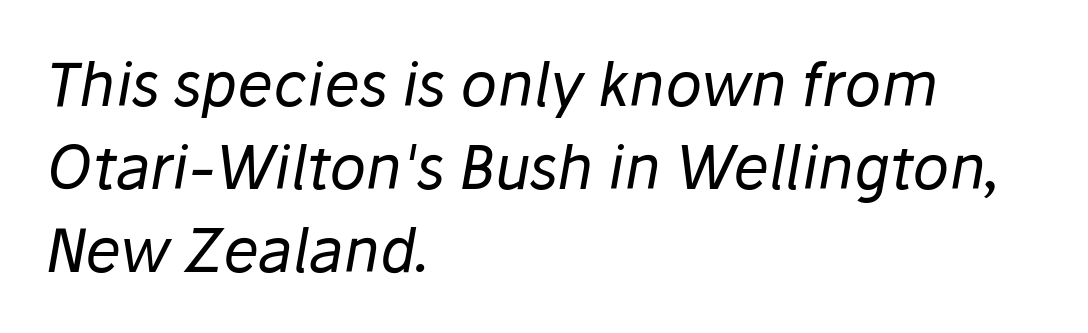
Notice how the passage keeps a crisp vertical edge on the left only. Is there much room between lines? A standard amount, neither cramped nor airy. These lines keep a tight, regular rhythm from letter to letter. Descender tails drop into unmarked territory. The text carries the slant typical of an italic or oblique font.
